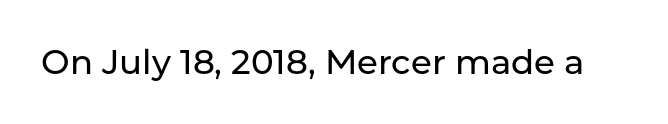
{"serif": "no", "italic": "no", "width": "normal", "stroke_contrast": "low", "x_height": "medium", "monospaced": "no", "underline": "no", "letter_spacing": "normal", "letter_spacing_em": 0.0, "glyph_px": 34}
